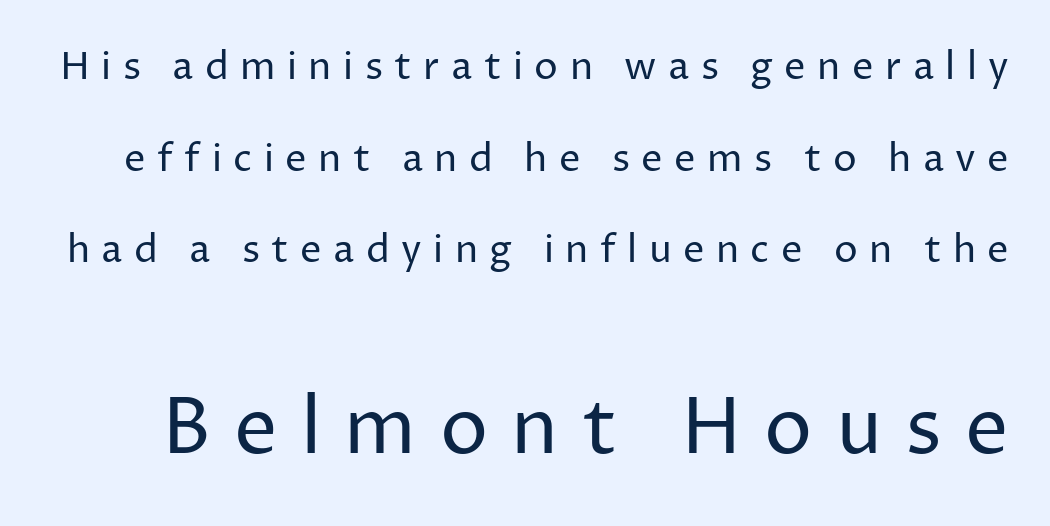
Q: Is the text bold? A: No.
Q: Is the text italic (slanted)? A: No, it is upright.
Q: Is the typeface a serif or a sans-serif typeface? A: Sans-serif.
Q: Is the text underlined? A: No.
Q: Is the spacing between letters normal or unusually wide? A: Unusually wide.
Q: Is the spacing between lines tight, normal or loose? A: Loose.
Q: Which block of text is set in a larger size, the first (top) or the second (bottom)? A: The second (bottom) one.
Q: Width (condensed, normal, or wide)? A: Normal.
Q: Stroke contrast? A: Low.
Q: x-height? A: Medium.
Q: Monospaced? A: No.
